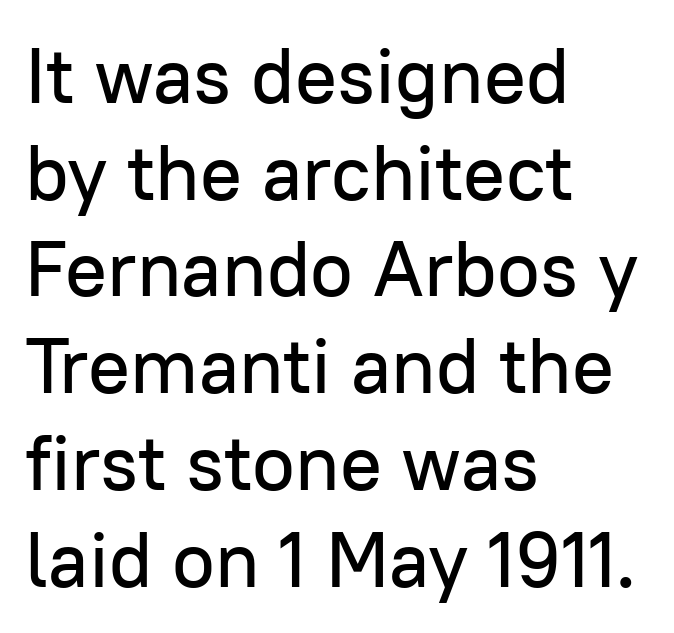
{"serif": "no", "italic": "no", "width": "normal", "stroke_contrast": "low", "x_height": "medium", "monospaced": "no", "underline": "no", "align": "left", "line_spacing_ratio": 1.24, "letter_spacing": "normal", "letter_spacing_em": 0.0, "glyph_px": 78}
